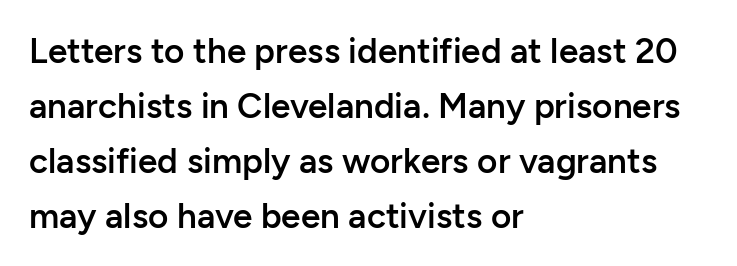
Q: Is the text bold? A: Semi-bold.
Q: Is the text italic (slanted)? A: No, it is upright.
Q: Is the typeface a serif or a sans-serif typeface? A: Sans-serif.
Q: Is the text underlined? A: No.
Q: How is the paragraph aligned? A: Left-aligned.
Q: Is the spacing between letters normal or unusually wide? A: Normal.
Q: Is the spacing between lines tight, normal or loose? A: Normal.
Q: Width (condensed, normal, or wide)? A: Normal.
Q: Stroke contrast? A: Low.
Q: x-height? A: Medium.
Q: Monospaced? A: No.
